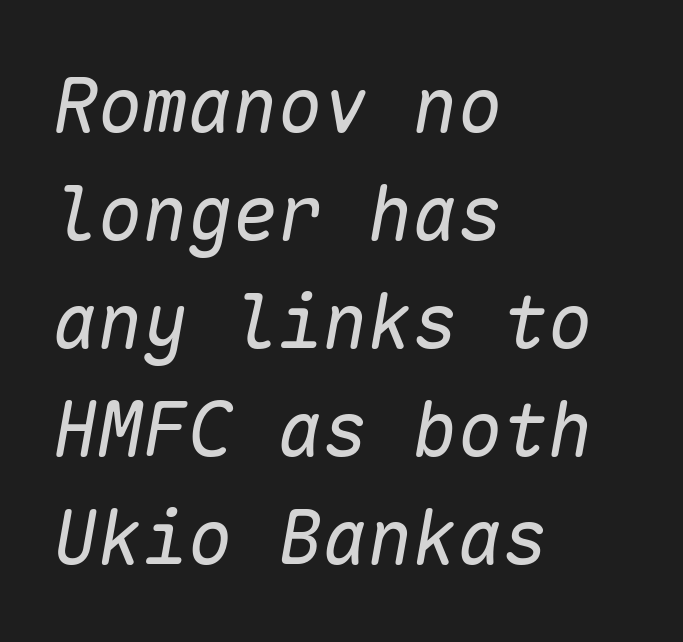
{"italic": "yes", "lean": "right", "slant_degrees": 10, "bold": "no", "weight": "regular", "width": "normal", "stroke_contrast": "low", "x_height": "medium", "monospaced": "yes", "underline": "no", "align": "left", "line_spacing": "normal", "line_spacing_ratio": 1.44, "letter_spacing": "normal", "letter_spacing_em": 0.0, "glyph_px": 75}
